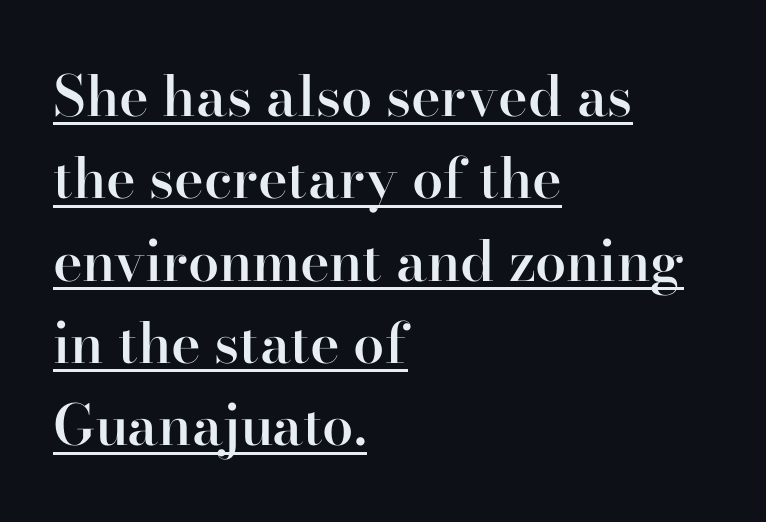
The image shows 56 px semibold serif type, upright; set left-aligned, normal line spacing (1.47x), normal letter spacing, underlined; high stroke contrast and a small x-height.
